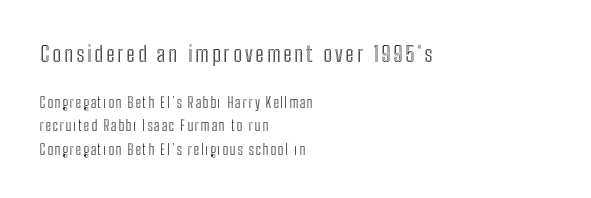
This block has exactly the height ordinary leading produces. The text block is weighted toward the left margin, trailing off unevenly rightward. Check under the words: just untouched page. Scale decreases going downward across the two blocks. The axis of the letterforms is exactly vertical.
